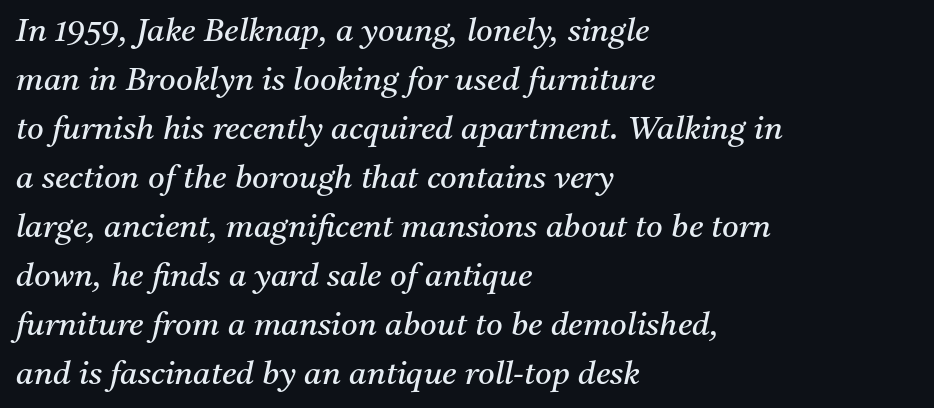
{"serif": "yes", "italic": "yes", "lean": "right", "slant_degrees": 11, "bold": "no", "weight": "regular", "width": "normal", "stroke_contrast": "medium", "x_height": "medium", "monospaced": "no", "underline": "no", "align": "left", "line_spacing": "normal", "line_spacing_ratio": 1.53, "letter_spacing": "normal", "letter_spacing_em": 0.0, "glyph_px": 32}
